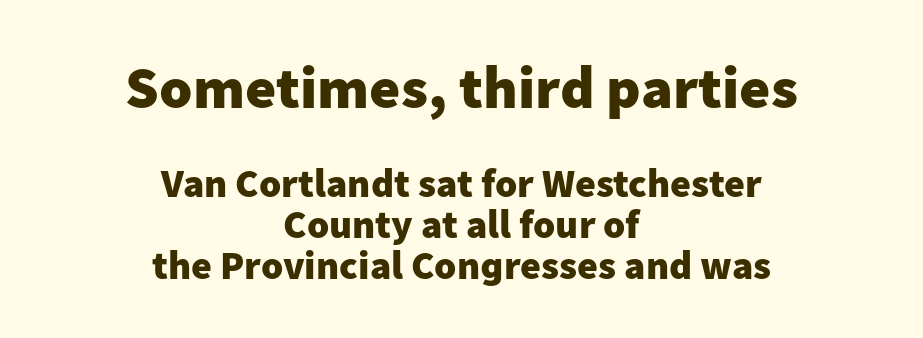
{"serif": "no", "italic": "no", "bold": "yes", "weight": "heavy", "width": "normal", "stroke_contrast": "low", "x_height": "medium", "monospaced": "no", "underline": "no", "align": "center", "line_spacing": "tight", "line_spacing_ratio": 1.02, "letter_spacing": "normal", "letter_spacing_em": 0.0, "larger_block": "first", "size_ratio": 1.5, "glyph_px": 60}
